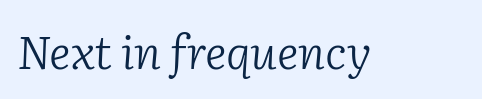
A typesetter would label this face a serif. No extra tracking has been applied to these lines. A typesetter would call this proportional, since set widths differ per character. The cut favours lightness, reaching ordinary text weight at its darkest. The specimen omits any rule beneath the text block's lines. It's the slanting kind of type.
